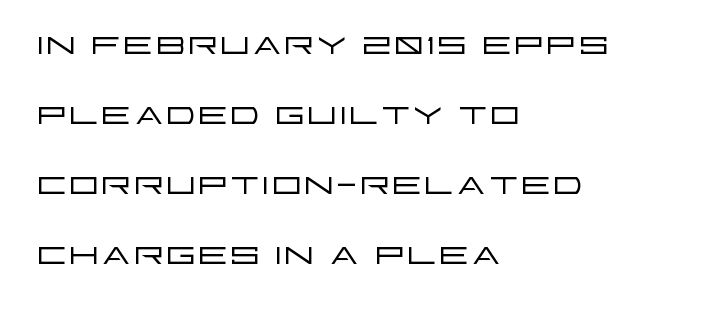
{"serif": "no", "italic": "no", "bold": "no", "weight": "light", "width": "wide", "stroke_contrast": "low", "x_height": "large", "monospaced": "no", "underline": "no", "align": "left", "line_spacing": "normal", "line_spacing_ratio": 1.46, "letter_spacing": "normal", "letter_spacing_em": 0.0, "glyph_px": 48}
